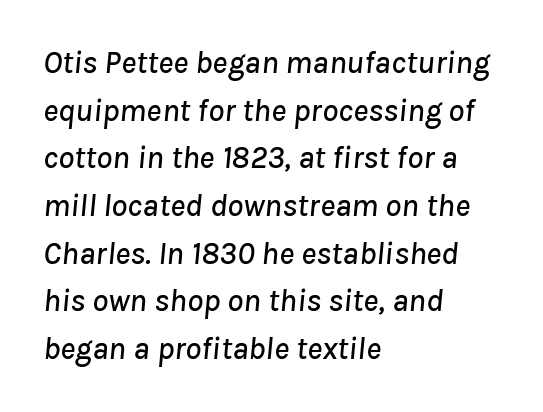
Teacher's note: observe the even left margin — that is flush-left alignment. Proportional: the letters do not fall into vertical columns. Look at the tracking — it's just the regular setting, nothing added. Students, observe: this is what conventionally led text looks like.
